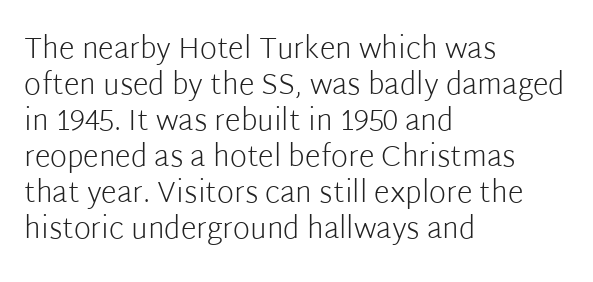
The image shows 29 px light sans-serif type, upright; set left-aligned, line spacing 1.24x, normal letter spacing, not underlined; low stroke contrast and a medium x-height.
